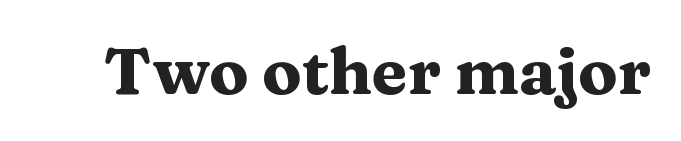
Q: Is the text bold? A: Yes.
Q: Is the text italic (slanted)? A: No, it is upright.
Q: Is the typeface a serif or a sans-serif typeface? A: Serif.
Q: Is the text underlined? A: No.
Q: Is the spacing between letters normal or unusually wide? A: Normal.
Q: Width (condensed, normal, or wide)? A: Wide.
Q: Stroke contrast? A: Medium.
Q: x-height? A: Medium.
Q: Monospaced? A: No.
